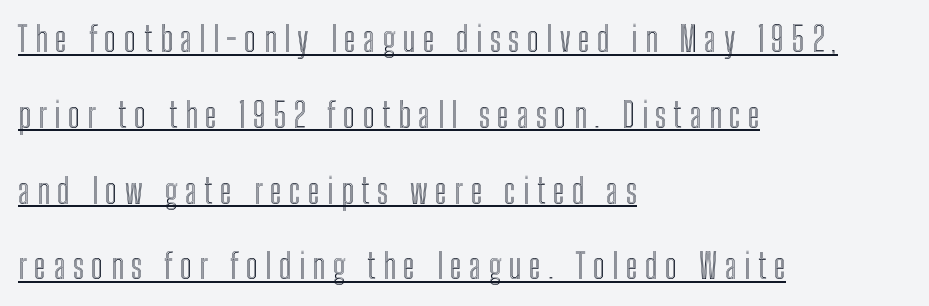
Horizontal alignment here is leftward, the default for most running prose. The specimen reads as upright at a glance. The tracking reads as deliberately expanded to a designer's eye. Proportional: the letters do not fall into vertical columns. Leading is clearly above the norm, producing a sparse column. Beneath each row of characters lies a ruled line.
